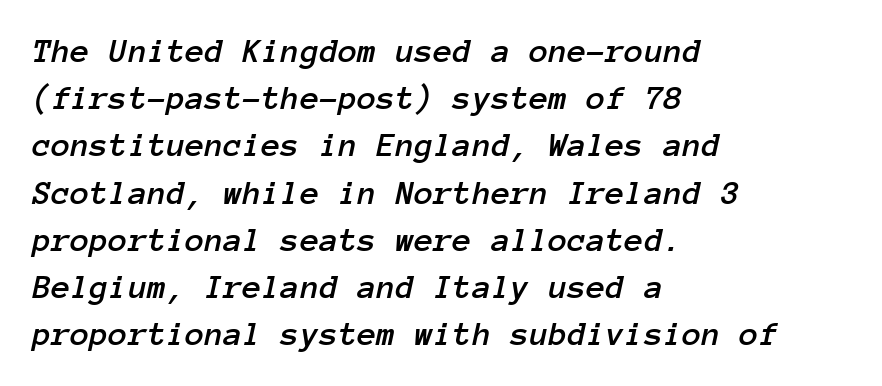
{"italic": "yes", "lean": "right", "slant_degrees": 12, "width": "normal", "stroke_contrast": "low", "x_height": "medium", "monospaced": "yes", "underline": "no", "align": "left", "line_spacing": "normal", "line_spacing_ratio": 1.35, "letter_spacing": "normal", "letter_spacing_em": 0.0, "glyph_px": 35}
